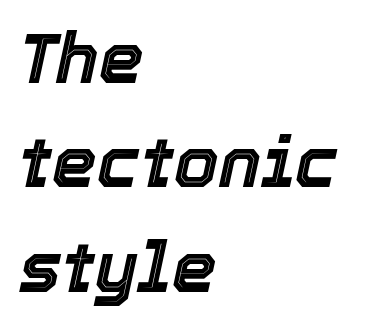
Line spacing here is normal. There's an unmistakable incline to the writing here. The compositor pushed each line to the left boundary. Think of a printed novel: that variable character pitch is what you see here. The gap between lines stays unmarked.
